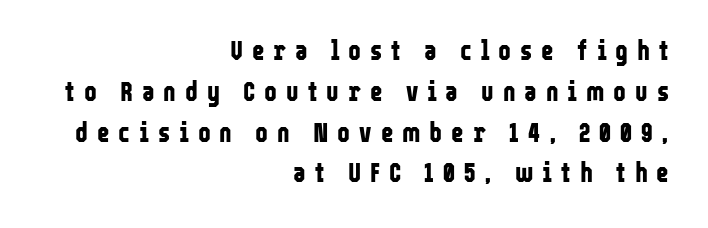
{"italic": "no", "bold": "yes", "underline": "no", "align": "right", "line_spacing": "normal", "line_spacing_ratio": 1.51, "letter_spacing": "wide", "letter_spacing_em": 0.33, "glyph_px": 27}
